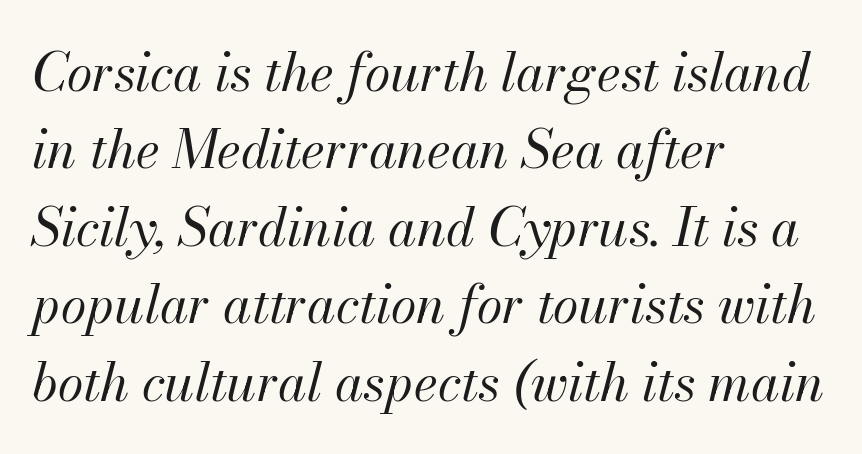
{"italic": "yes", "lean": "right", "slant_degrees": 13, "bold": "no", "weight": "regular", "width": "normal", "stroke_contrast": "medium", "x_height": "small", "monospaced": "no", "underline": "no", "align": "left", "line_spacing": "normal", "line_spacing_ratio": 1.49, "letter_spacing": "normal", "letter_spacing_em": 0.0, "glyph_px": 52}
